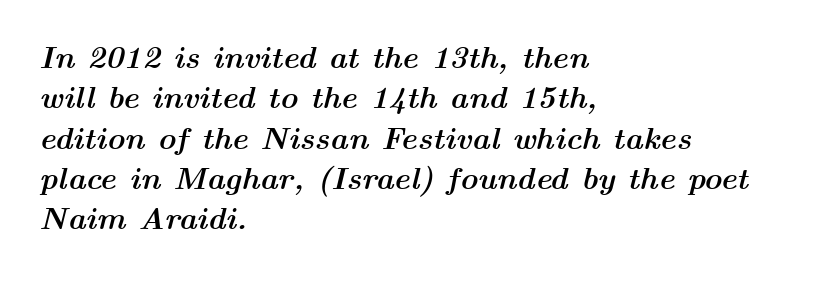
Q: Is the text bold? A: Yes.
Q: Is the text italic (slanted)? A: Yes, it leans right by about 14 degrees.
Q: Is the text underlined? A: No.
Q: How is the paragraph aligned? A: Left-aligned.
Q: Is the spacing between letters normal or unusually wide? A: Normal.
Q: Is the spacing between lines tight, normal or loose? A: Normal.
Q: Width (condensed, normal, or wide)? A: Wide.
Q: Stroke contrast? A: Medium.
Q: x-height? A: Medium.
Q: Monospaced? A: No.
